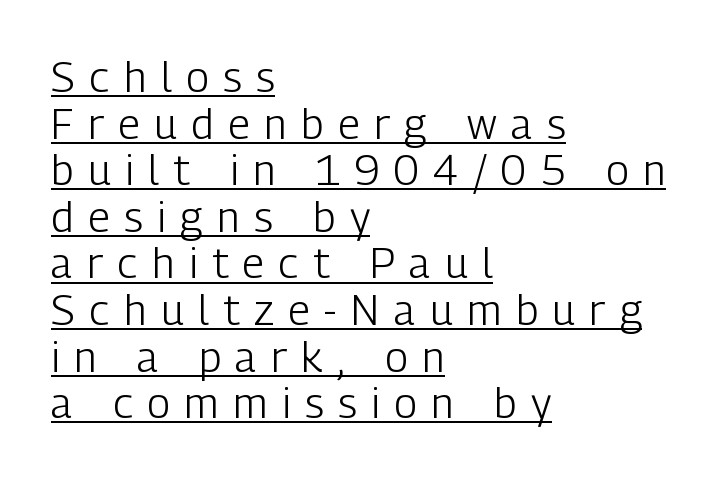
The image shows 42 px light, condensed sans-serif type, upright; set left-aligned, tight line spacing (1.11x), unusually wide letter spacing (+0.35 em), underlined; low stroke contrast and a medium x-height.
